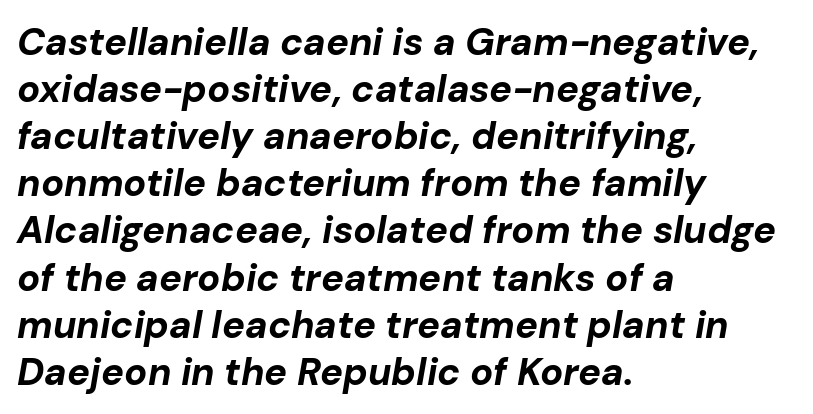
Q: Is the text bold? A: Yes.
Q: Is the text italic (slanted)? A: Yes, it leans right by about 10 degrees.
Q: Is the text underlined? A: No.
Q: How is the paragraph aligned? A: Left-aligned.
Q: Is the spacing between letters normal or unusually wide? A: Normal.
Q: Width (condensed, normal, or wide)? A: Normal.
Q: Stroke contrast? A: Low.
Q: x-height? A: Medium.
Q: Monospaced? A: No.
